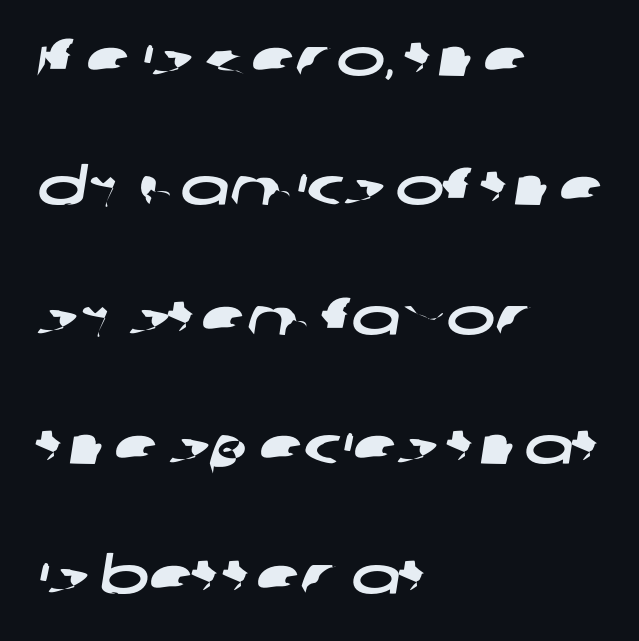
Q: Is the typeface a serif or a sans-serif typeface? A: Sans-serif.
Q: Is the text underlined? A: No.
Q: How is the paragraph aligned? A: Left-aligned.
Q: Is the spacing between letters normal or unusually wide? A: Normal.
Q: Is the spacing between lines tight, normal or loose? A: Loose.
Q: Width (condensed, normal, or wide)? A: Wide.
Q: Stroke contrast? A: Low.
Q: x-height? A: Large.
Q: Monospaced? A: No.
